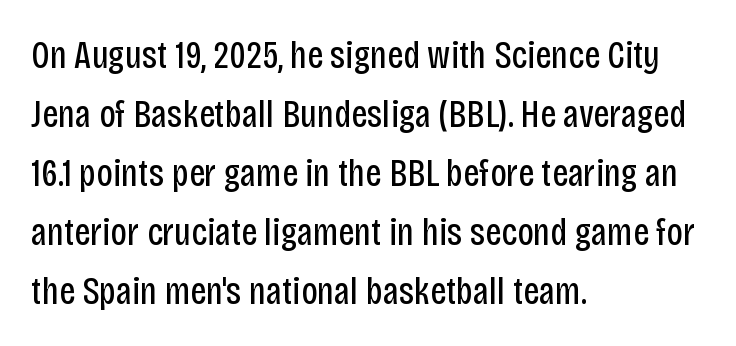
{"serif": "no", "italic": "no", "bold": "no", "weight": "regular", "width": "condensed", "stroke_contrast": "low", "x_height": "large", "monospaced": "no", "underline": "no", "align": "left", "line_spacing": "normal", "line_spacing_ratio": 1.51, "letter_spacing": "normal", "letter_spacing_em": 0.0, "glyph_px": 39}
